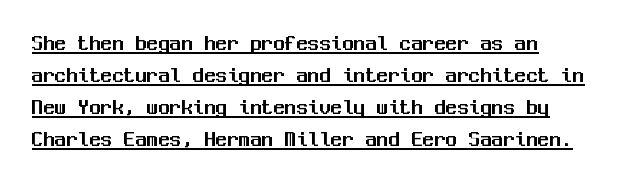
The image shows 23 px text type, upright; set normal line spacing (1.39x), normal letter spacing, underlined.
